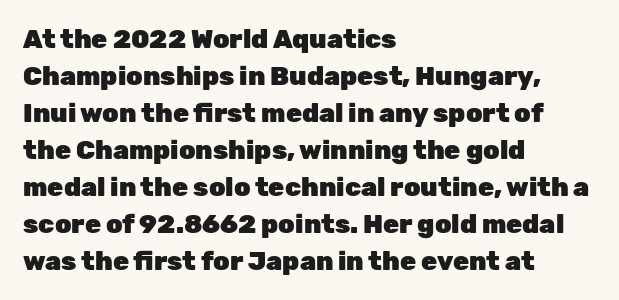
The image shows 26 px bold type, upright; set left-aligned, normal line spacing (1.42x), normal letter spacing, not underlined.
